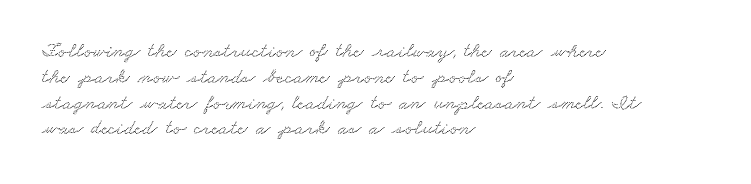
{"underline": "no", "align": "left", "line_spacing_ratio": 1.23, "letter_spacing": "normal", "letter_spacing_em": 0.0, "glyph_px": 21}
